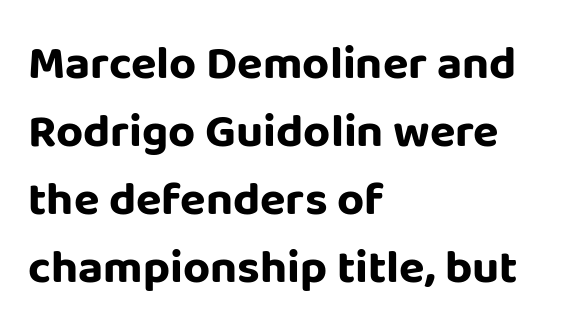
{"serif": "no", "italic": "no", "bold": "yes", "weight": "bold", "width": "normal", "stroke_contrast": "low", "x_height": "large", "monospaced": "no", "underline": "no", "align": "left", "line_spacing": "normal", "line_spacing_ratio": 1.45, "letter_spacing": "normal", "letter_spacing_em": 0.0, "glyph_px": 47}
